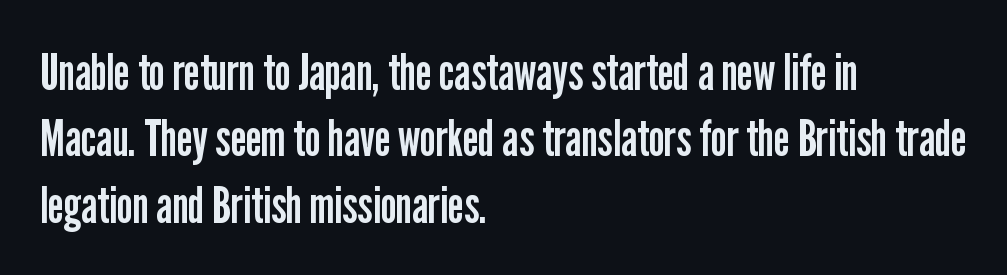
{"serif": "no", "italic": "no", "bold": "no", "weight": "regular", "width": "condensed", "stroke_contrast": "low", "x_height": "medium", "monospaced": "no", "underline": "no", "align": "left", "line_spacing": "normal", "line_spacing_ratio": 1.3, "letter_spacing": "normal", "letter_spacing_em": 0.0, "glyph_px": 51}
